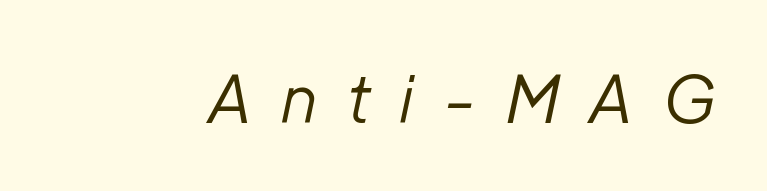
The image shows 65 px regular-weight type, italic (leaning right); set unusually wide letter spacing (+0.45 em), not underlined; low stroke contrast and a medium x-height.
